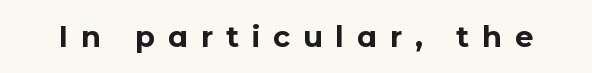
{"serif": "no", "italic": "no", "bold": "yes", "weight": "bold", "width": "normal", "stroke_contrast": "low", "x_height": "medium", "monospaced": "no", "underline": "no", "letter_spacing": "wide", "letter_spacing_em": 0.44, "glyph_px": 29}
